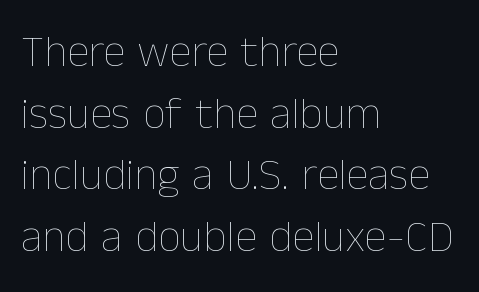
{"italic": "no", "bold": "no", "weight": "thin", "width": "normal", "stroke_contrast": "low", "x_height": "medium", "monospaced": "no", "underline": "no", "align": "left", "line_spacing": "normal", "line_spacing_ratio": 1.37, "letter_spacing": "normal", "letter_spacing_em": 0.0, "glyph_px": 45}
